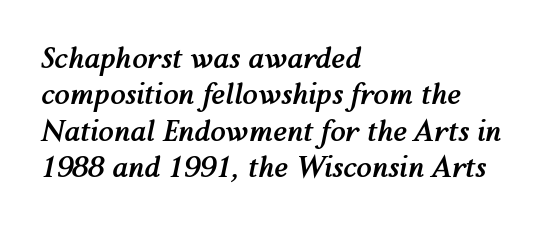
The glyphs look as if they've been sheared to an angle. Line starts are locked; line ends wander. These lines keep a tight, regular rhythm from letter to letter. This sample keeps an unexceptional amount of space between lines.
